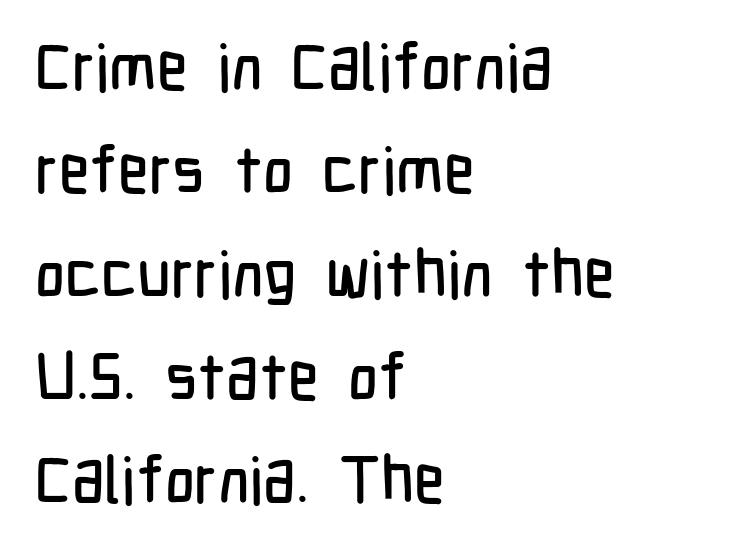
Caption: multi-line text, flush left, ragged right. Classification — sans serif. Anything drawn beneath the words? Only blank space. No extra tracking has been applied to these lines.
